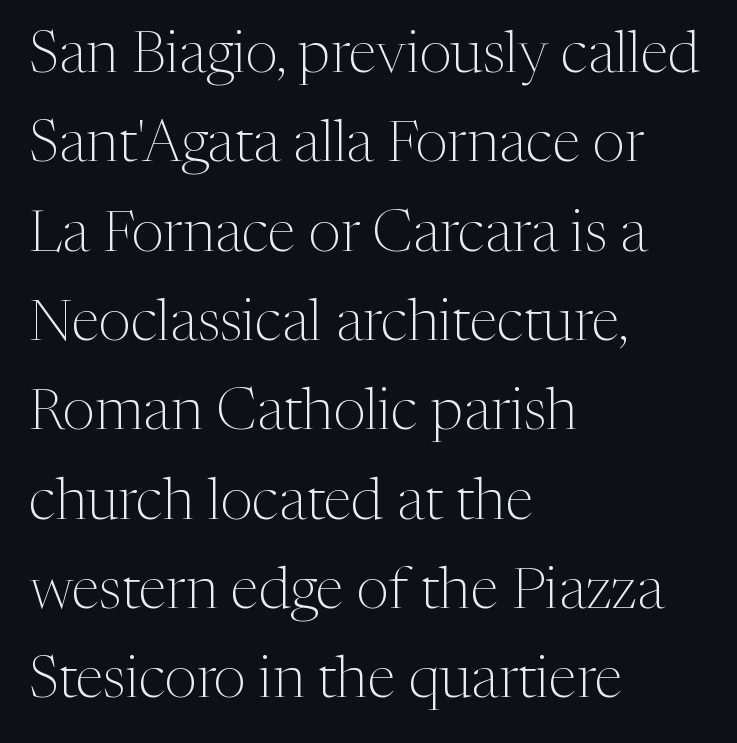
{"serif": "yes", "italic": "no", "bold": "no", "weight": "light", "width": "normal", "stroke_contrast": "medium", "x_height": "medium", "monospaced": "no", "underline": "no", "align": "left", "line_spacing": "normal", "line_spacing_ratio": 1.54, "letter_spacing": "normal", "letter_spacing_em": 0.0, "glyph_px": 58}
